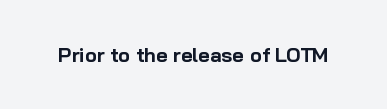
The rendering keeps characters at their native spacing. Underlining? Definitely not there. Nope, not italic — everything's standing straight. Set as a true bold cut, around the 700 mark.
